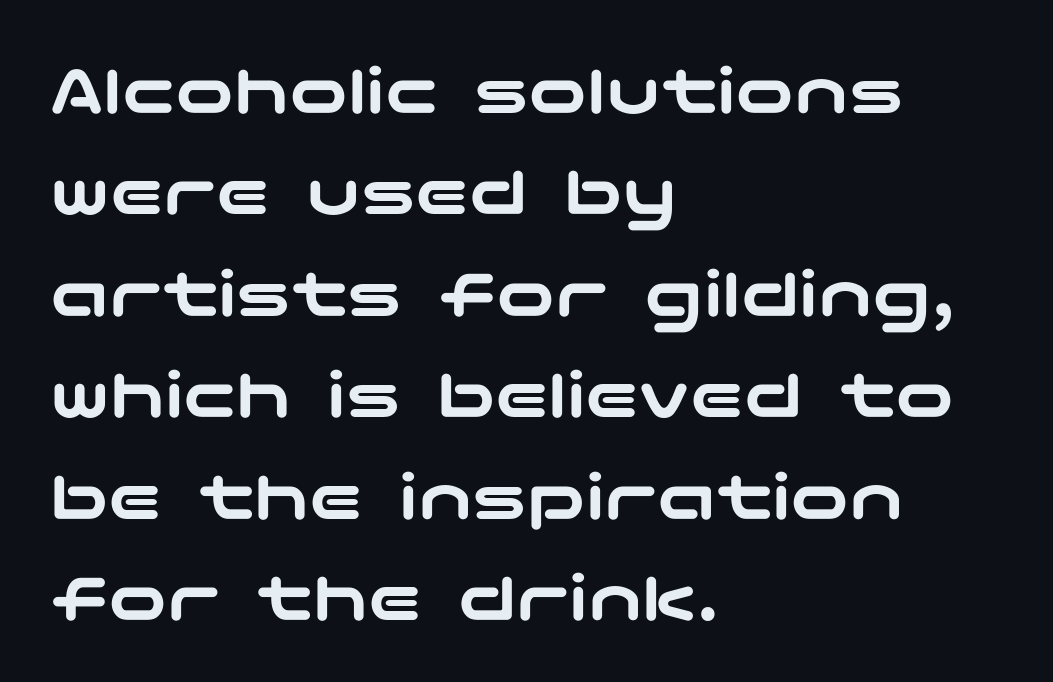
The image shows 73 px wide sans-serif type, upright; set left-aligned, normal line spacing (1.39x), normal letter spacing, not underlined; low stroke contrast and a medium x-height.
